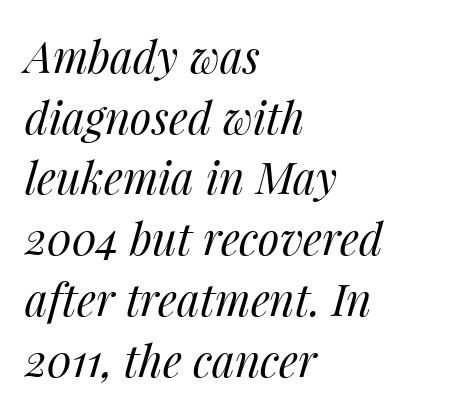
Inter-character spacing is left at the font's built-in metrics. Just letters on the line, the space beneath them empty. Weight: in the light-to-regular range. Varying glyph widths throughout — classic text-font behaviour. Left-aligned paragraph, ragged on the right. Every character sits at an angle, as italics do.
